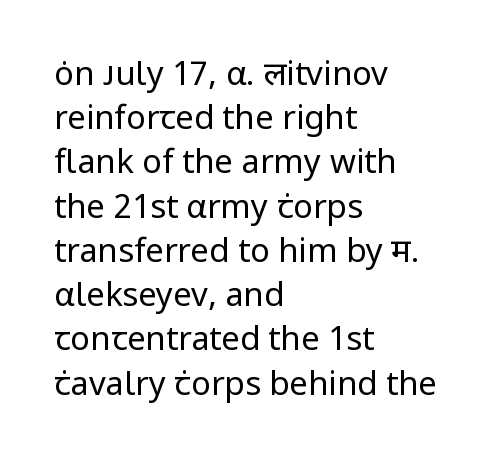
Q: Is the text bold? A: No.
Q: Is the text italic (slanted)? A: No, it is upright.
Q: Is the typeface a serif or a sans-serif typeface? A: Sans-serif.
Q: Is the text underlined? A: No.
Q: How is the paragraph aligned? A: Left-aligned.
Q: Is the spacing between letters normal or unusually wide? A: Normal.
Q: Is the spacing between lines tight, normal or loose? A: Normal.
Q: Width (condensed, normal, or wide)? A: Normal.
Q: Stroke contrast? A: Low.
Q: x-height? A: Medium.
Q: Monospaced? A: No.
